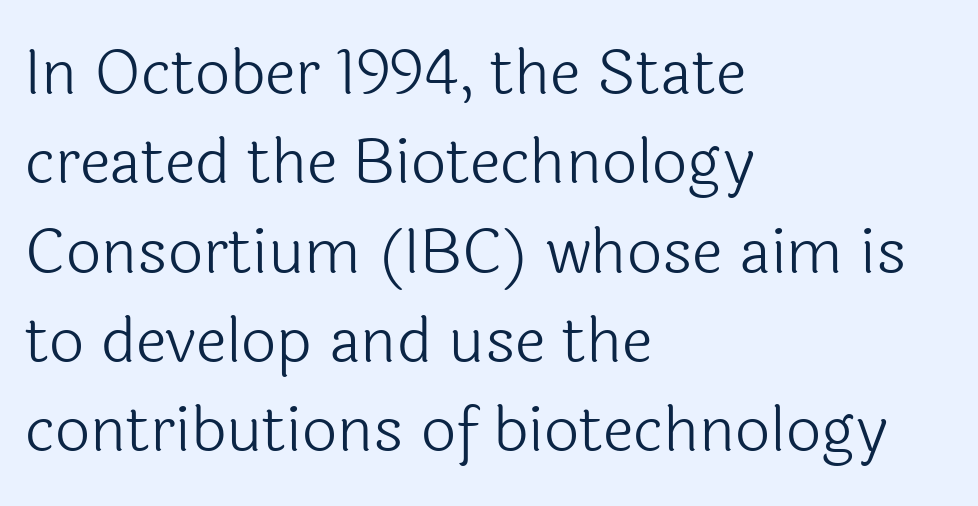
The image shows 62 px light sans-serif type, upright; set left-aligned, normal line spacing (1.44x), normal letter spacing, not underlined; a medium x-height.
